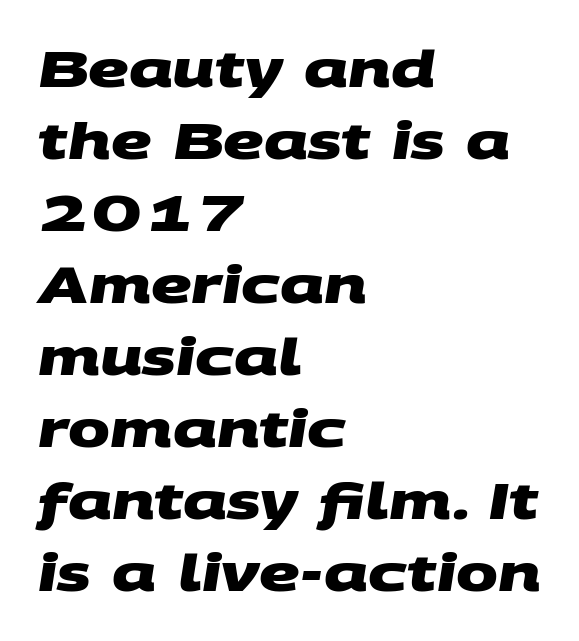
{"serif": "no", "bold": "yes", "weight": "heavy", "width": "wide", "stroke_contrast": "medium", "x_height": "large", "monospaced": "no", "underline": "no", "align": "left", "line_spacing": "normal", "line_spacing_ratio": 1.44, "letter_spacing": "normal", "letter_spacing_em": 0.0, "glyph_px": 50}
